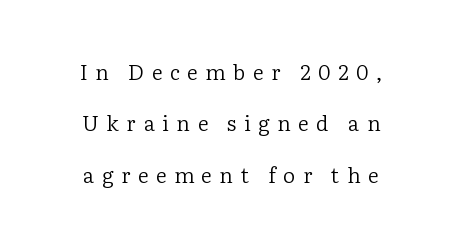
{"italic": "no", "bold": "no", "underline": "no", "align": "center", "line_spacing": "loose", "line_spacing_ratio": 2.45, "letter_spacing": "wide", "letter_spacing_em": 0.36, "glyph_px": 21}
